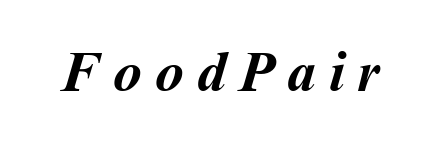
The image shows 58 px semibold type; set unusually wide letter spacing (+0.22 em), not underlined; medium stroke contrast and a medium x-height.
